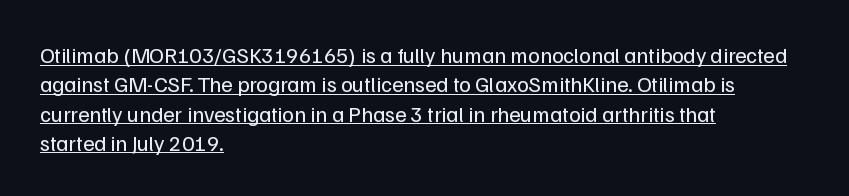
Q: Is the text bold? A: No.
Q: Is the text italic (slanted)? A: No, it is upright.
Q: Is the text underlined? A: Yes.
Q: How is the paragraph aligned? A: Left-aligned.
Q: Is the spacing between letters normal or unusually wide? A: Normal.
Q: Is the spacing between lines tight, normal or loose? A: Normal.
